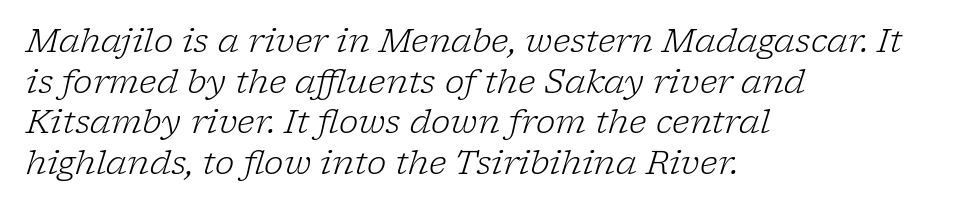
No extra ink here — the face is not bold. Compared with a centered layout, this one pins lines to the left instead. Between one letter and the next there's only the usual sliver of space. Quick note: italic. The strip under each line holds only bare page.
